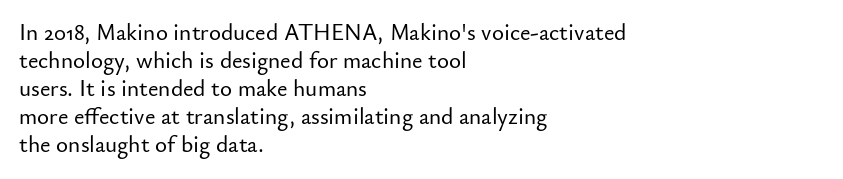
The image shows 23 px text type, upright; set left-aligned, line spacing 1.22x, normal letter spacing, not underlined.
